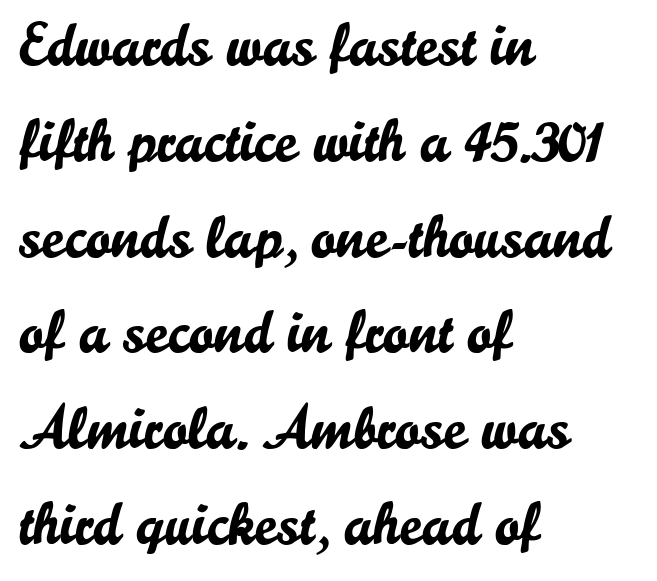
{"serif": "no", "width": "normal", "stroke_contrast": "low", "x_height": "small", "monospaced": "no", "underline": "no", "align": "left", "line_spacing": "normal", "line_spacing_ratio": 1.57, "letter_spacing": "normal", "letter_spacing_em": 0.0, "glyph_px": 61}
